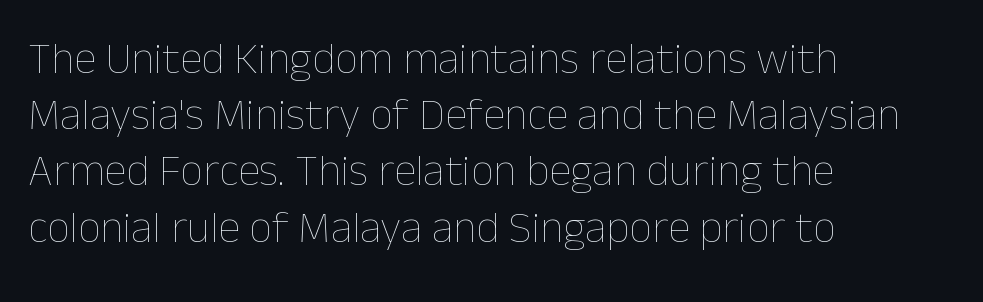
The image shows 45 px thin type, upright; set left-aligned, normal line spacing (1.25x), normal letter spacing, not underlined; low stroke contrast and a medium x-height.
